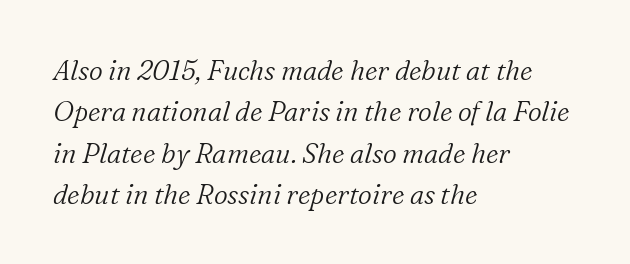
{"italic": "yes", "lean": "right", "slant_degrees": 16, "bold": "no", "underline": "no", "align": "left", "line_spacing": "normal", "line_spacing_ratio": 1.53, "letter_spacing": "normal", "letter_spacing_em": 0.0, "glyph_px": 27}
